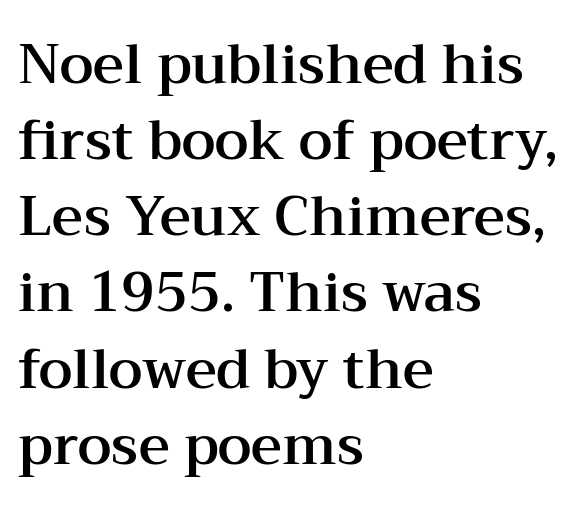
Q: Is the text italic (slanted)? A: No, it is upright.
Q: Is the typeface a serif or a sans-serif typeface? A: Serif.
Q: Is the text underlined? A: No.
Q: How is the paragraph aligned? A: Left-aligned.
Q: Is the spacing between letters normal or unusually wide? A: Normal.
Q: Is the spacing between lines tight, normal or loose? A: Normal.
Q: Width (condensed, normal, or wide)? A: Wide.
Q: Stroke contrast? A: Medium.
Q: x-height? A: Medium.
Q: Monospaced? A: No.
